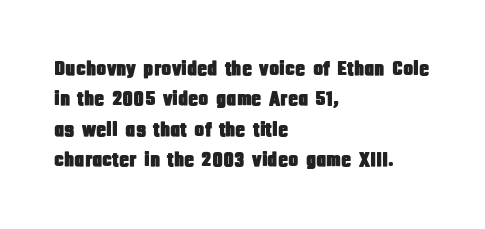
{"italic": "no", "underline": "no", "align": "left", "line_spacing": "normal", "line_spacing_ratio": 1.45, "letter_spacing": "normal", "letter_spacing_em": 0.0, "glyph_px": 21}
